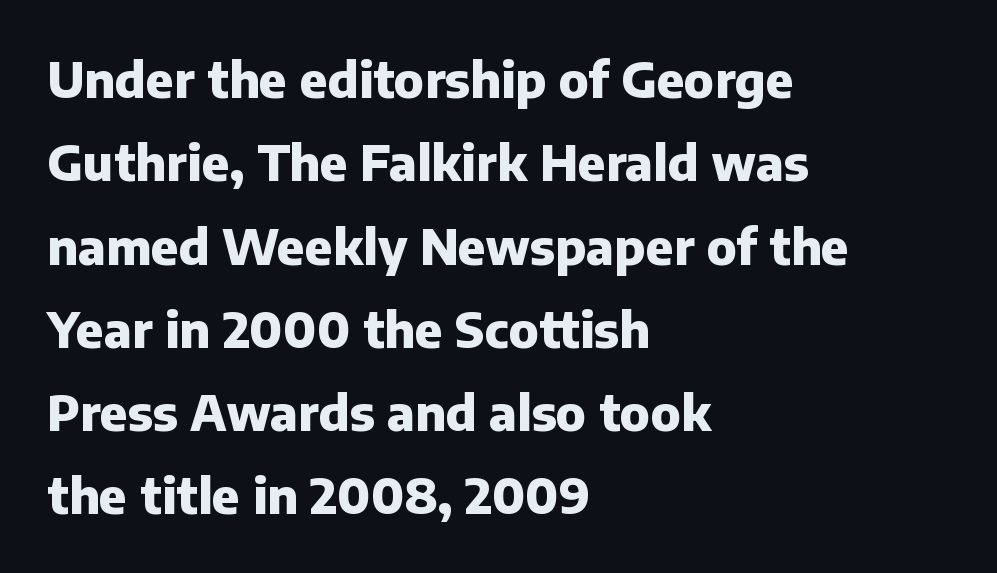
The image shows 49 px heavy sans-serif type, upright; set left-aligned, normal line spacing (1.7x), normal letter spacing, not underlined; low stroke contrast and a medium x-height.
